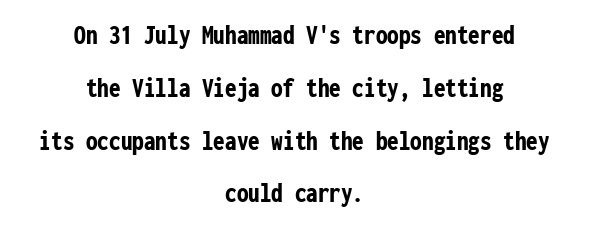
Q: Is the text bold? A: Yes.
Q: Is the text italic (slanted)? A: No, it is upright.
Q: Is the typeface a serif or a sans-serif typeface? A: Sans-serif.
Q: Is the text underlined? A: No.
Q: How is the paragraph aligned? A: Centered.
Q: Is the spacing between letters normal or unusually wide? A: Normal.
Q: Width (condensed, normal, or wide)? A: Condensed.
Q: Stroke contrast? A: Low.
Q: x-height? A: Medium.
Q: Monospaced? A: Yes.
